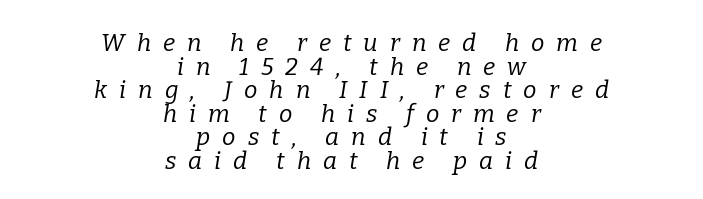
Q: Is the text bold? A: No.
Q: Is the text italic (slanted)? A: Yes, it leans right by about 9 degrees.
Q: Is the text underlined? A: No.
Q: How is the paragraph aligned? A: Centered.
Q: Is the spacing between letters normal or unusually wide? A: Unusually wide.
Q: Is the spacing between lines tight, normal or loose? A: Tight.
